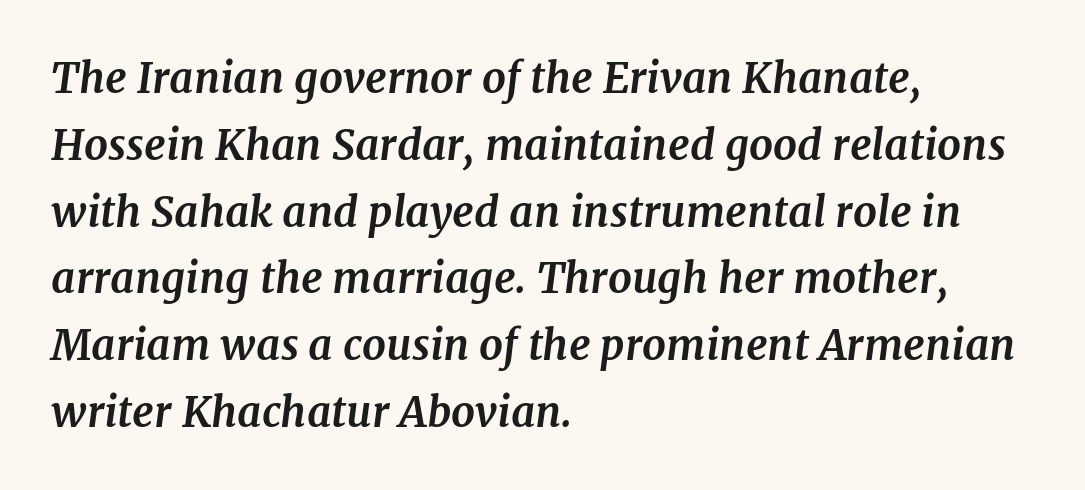
{"serif": "yes", "italic": "yes", "lean": "right", "slant_degrees": 7, "bold": "yes", "weight": "bold", "width": "normal", "stroke_contrast": "medium", "x_height": "medium", "monospaced": "no", "underline": "no", "align": "left", "line_spacing": "normal", "line_spacing_ratio": 1.59, "letter_spacing": "normal", "letter_spacing_em": 0.0, "glyph_px": 42}
